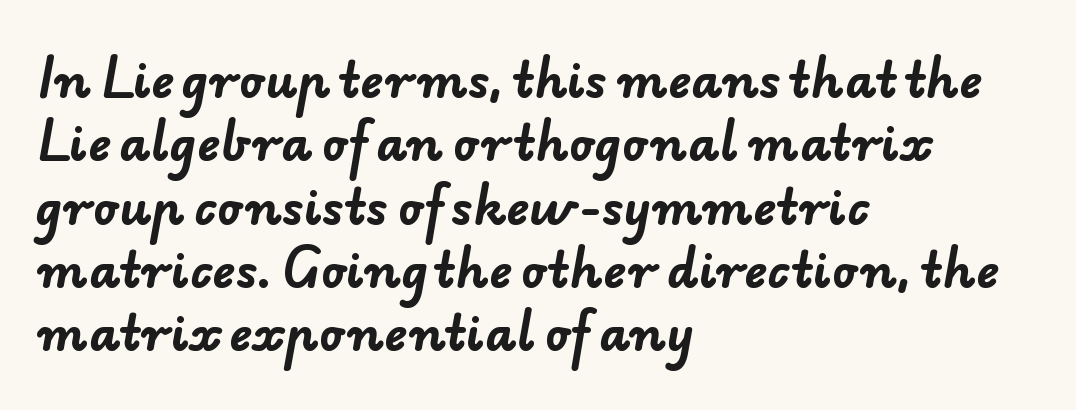
The face used here has the dense, thick strokes of a bold. Here the designer chose a conventional face with non-uniform glyph widths. Type without underlining. This rendering leaves character spacing at its baseline value. Leading: standard.
